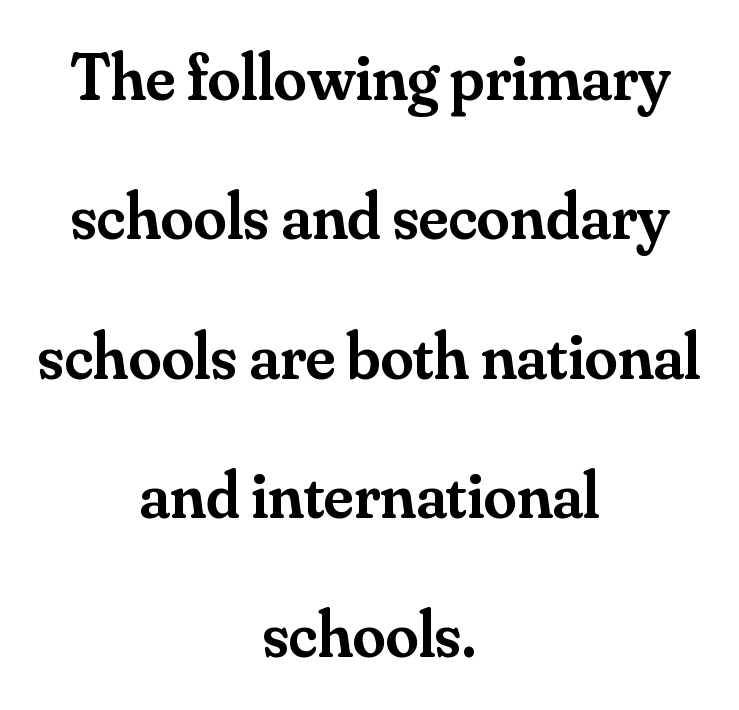
Slightly chunky letters — semibold, I'd say, not full bold. Just letters on the line, the space beneath them empty. In terms of letterspacing, this is plain default setting. Ordinary non-slanted type is in use. A student would call this center alignment; a typographer would say set centered. In terms of leading, this rendering errs on the spacious side.
